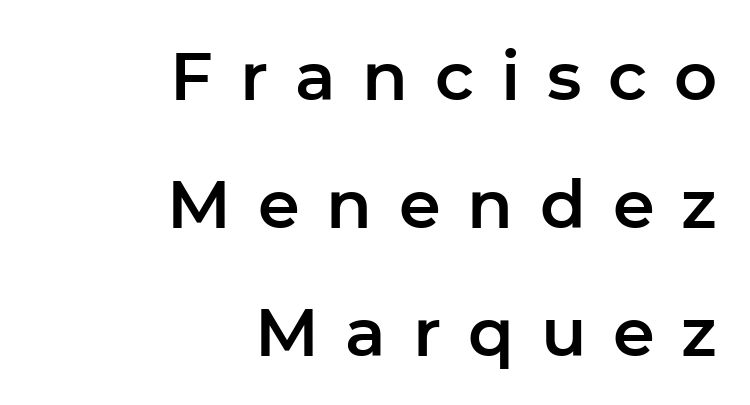
The image shows 67 px sans-serif type, upright; set right-aligned, loose line spacing (1.91x), unusually wide letter spacing (+0.4 em), not underlined; low stroke contrast and a medium x-height.
